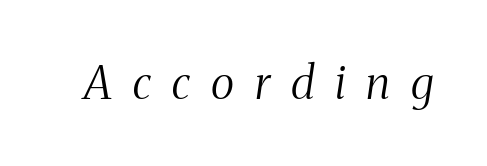
The image shows 45 px light, condensed serif type, italic (leaning right); set unusually wide letter spacing (+0.46 em), not underlined; medium stroke contrast and a medium x-height.
